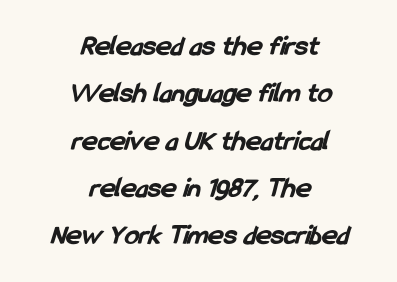
Q: Is the text bold? A: Yes.
Q: Is the typeface a serif or a sans-serif typeface? A: Sans-serif.
Q: Is the text underlined? A: No.
Q: How is the paragraph aligned? A: Centered.
Q: Is the spacing between letters normal or unusually wide? A: Normal.
Q: Is the spacing between lines tight, normal or loose? A: Normal.
Q: Width (condensed, normal, or wide)? A: Condensed.
Q: Stroke contrast? A: Low.
Q: x-height? A: Medium.
Q: Monospaced? A: No.
